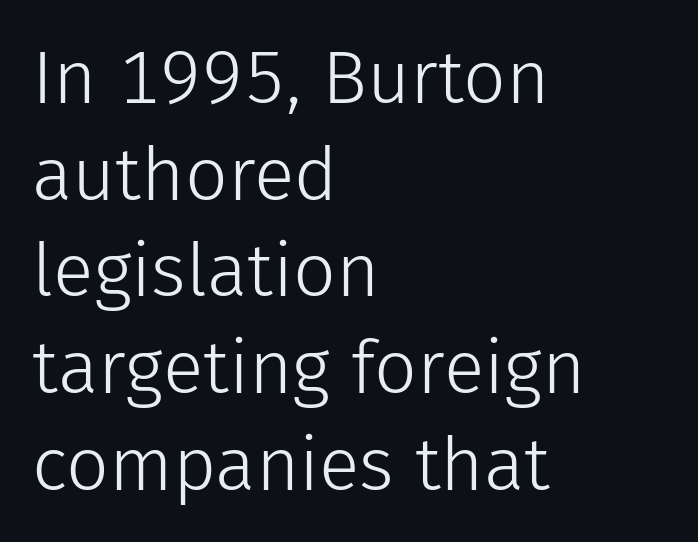
{"serif": "no", "italic": "no", "bold": "no", "weight": "light", "width": "normal", "stroke_contrast": "low", "x_height": "medium", "monospaced": "no", "underline": "no", "align": "left", "line_spacing": "normal", "line_spacing_ratio": 1.29, "letter_spacing": "normal", "letter_spacing_em": 0.0, "glyph_px": 75}
